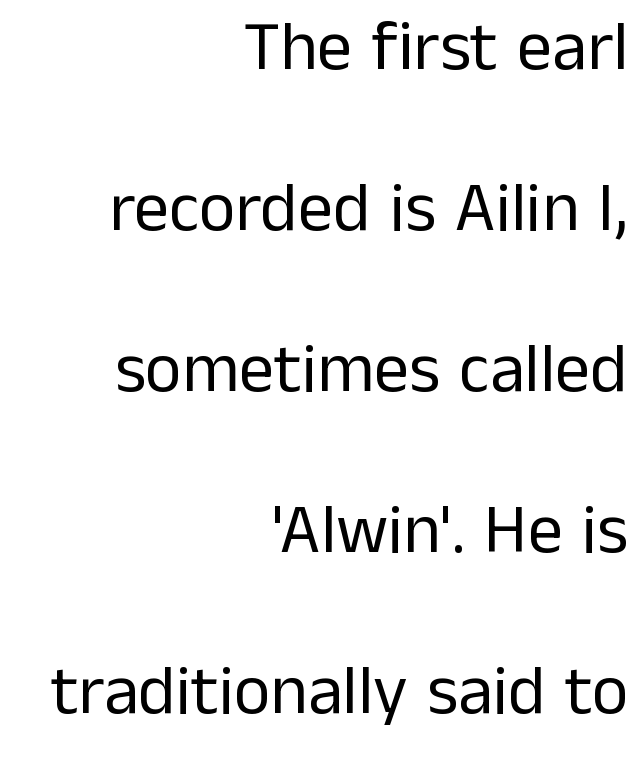
The image shows 70 px regular-weight sans-serif type, upright; set right-aligned, loose line spacing (2.3x), normal letter spacing, not underlined; low stroke contrast and a medium x-height.
